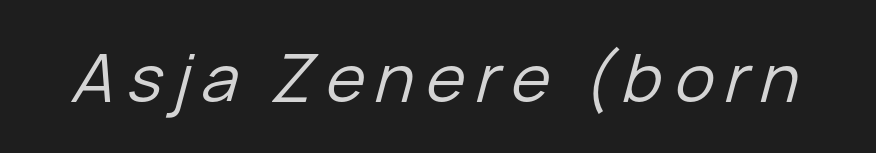
Q: Is the text bold? A: No.
Q: Is the text italic (slanted)? A: Yes, it leans right by about 15 degrees.
Q: Is the text underlined? A: No.
Q: Width (condensed, normal, or wide)? A: Normal.
Q: Stroke contrast? A: Low.
Q: x-height? A: Medium.
Q: Monospaced? A: No.
